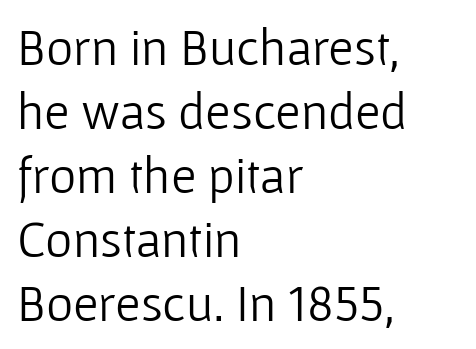
The passage shown is typeset with a sans-serif family. Caption: face not bold, strokes unweighted. Only glyphs here, with clear space below each row. Teacher's note: observe the even left margin — that is flush-left alignment. The passage shown is typed in a proportional face where columns would drift. These lines were composed using upright roman letters.
